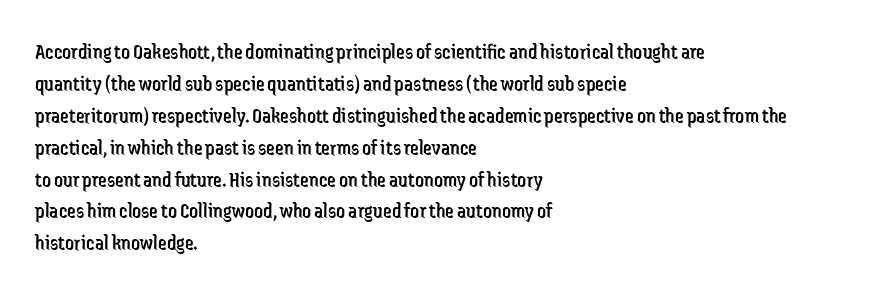
{"italic": "no", "bold": "no", "underline": "no", "align": "left", "line_spacing": "normal", "line_spacing_ratio": 1.45, "letter_spacing": "normal", "letter_spacing_em": 0.0, "glyph_px": 22}
